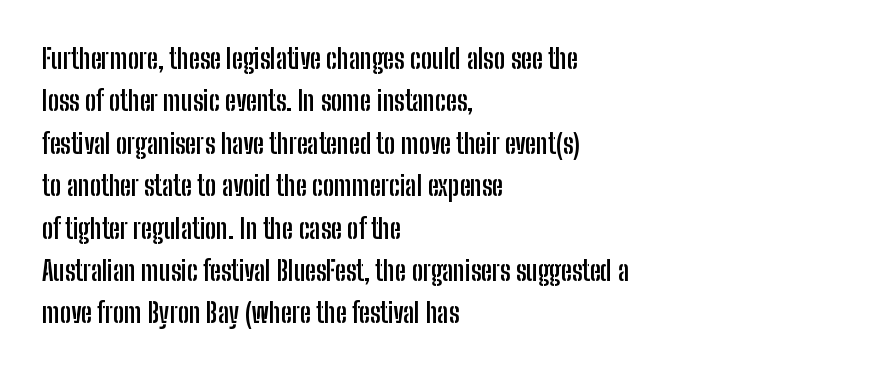
The axis of the letterforms is exactly vertical. The passage is arranged the way most books set body copy — flush left. Beneath every word, the page is bare. Summary of weight: heavy, a full bold. In terms of leading, this rendering sits right in the middle.
